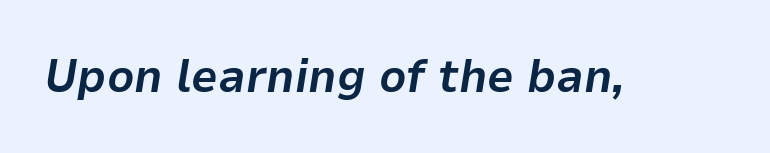
The image shows 47 px bold type, italic (leaning right); set normal letter spacing, not underlined; low stroke contrast and a medium x-height.
